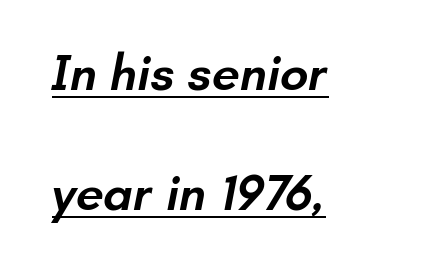
{"serif": "no", "bold": "semi", "weight": "semibold", "width": "normal", "stroke_contrast": "low", "x_height": "small", "monospaced": "no", "underline": "yes", "align": "left", "line_spacing": "loose", "line_spacing_ratio": 2.41, "letter_spacing": "normal", "letter_spacing_em": 0.0, "glyph_px": 50}
